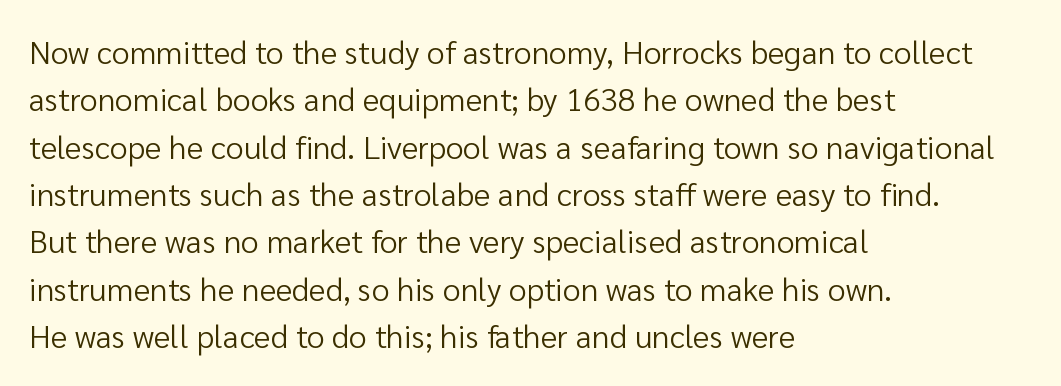
{"serif": "no", "italic": "no", "bold": "no", "weight": "regular", "width": "normal", "stroke_contrast": "low", "x_height": "medium", "monospaced": "no", "underline": "no", "align": "left", "line_spacing": "normal", "line_spacing_ratio": 1.48, "letter_spacing": "normal", "letter_spacing_em": 0.0, "glyph_px": 32}
